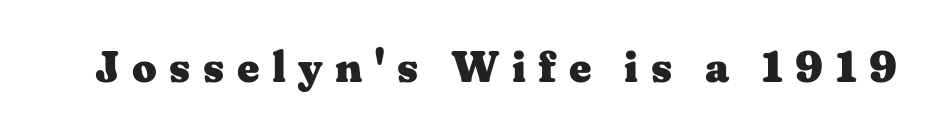
{"serif": "yes", "italic": "no", "bold": "yes", "weight": "heavy", "width": "wide", "stroke_contrast": "medium", "x_height": "medium", "monospaced": "no", "underline": "no", "letter_spacing": "wide", "letter_spacing_em": 0.29, "glyph_px": 43}
